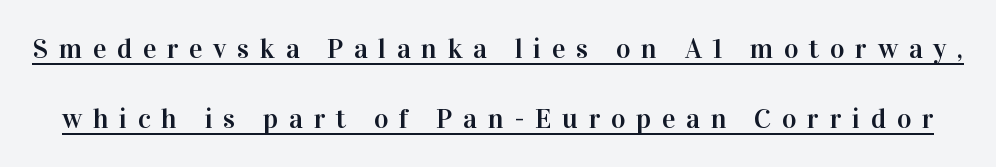
Looks like someone drew a line under every word here. These lines stand farther apart than default settings would place them. Each letter keeps its own natural width here, so spacing adapts to shape. Serif or sans? Serif — the stroke terminals have little feet.
